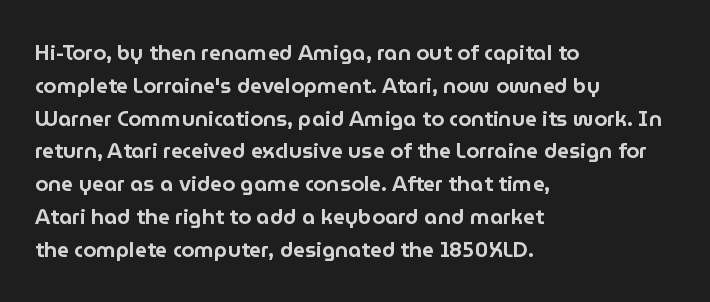
{"italic": "no", "underline": "no", "align": "left", "line_spacing": "normal", "line_spacing_ratio": 1.56, "letter_spacing": "normal", "letter_spacing_em": 0.0, "glyph_px": 21}
